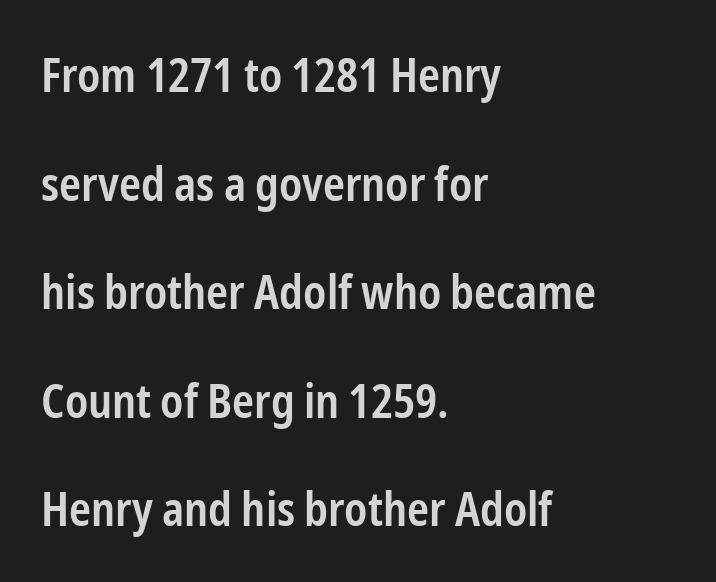
This sample is left-justified, so line endings fall wherever the words run out. The typeface chosen for these lines omits serifs. Ordinary non-slanted type is in use. Tracking value appears to be zero — textbook default spacing.
